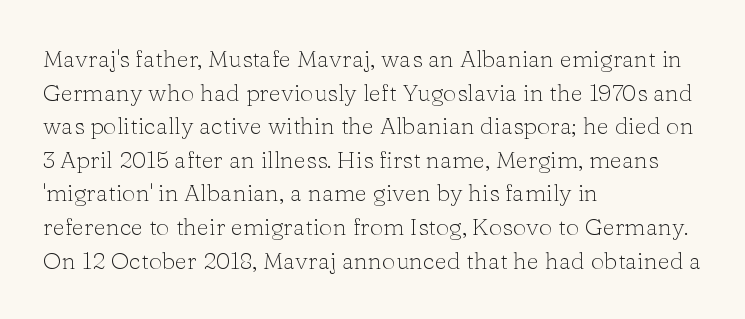
The image shows 24 px text type, upright; set left-aligned, normal line spacing (1.4x), normal letter spacing, not underlined.
